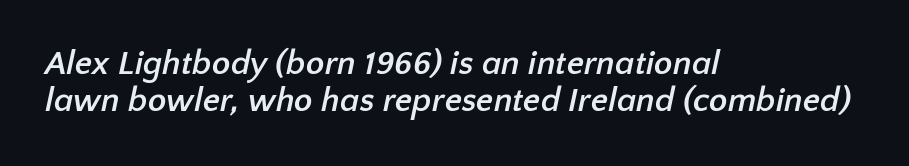
The image shows 34 px semibold sans-serif type; set left-aligned, tight line spacing (1.1x), normal letter spacing, not underlined; low stroke contrast and a medium x-height.
